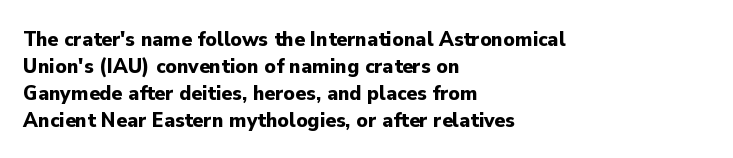
The image shows 22 px bold type, upright; set left-aligned, line spacing 1.22x, normal letter spacing, not underlined.
